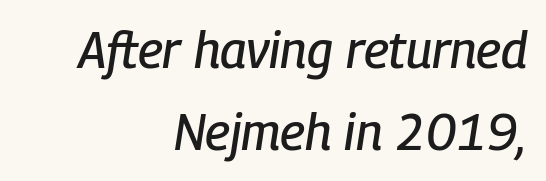
{"italic": "yes", "lean": "right", "slant_degrees": 9, "width": "condensed", "stroke_contrast": "low", "x_height": "medium", "monospaced": "no", "underline": "no", "align": "right", "line_spacing": "normal", "line_spacing_ratio": 1.64, "letter_spacing": "normal", "letter_spacing_em": 0.0, "glyph_px": 50}
